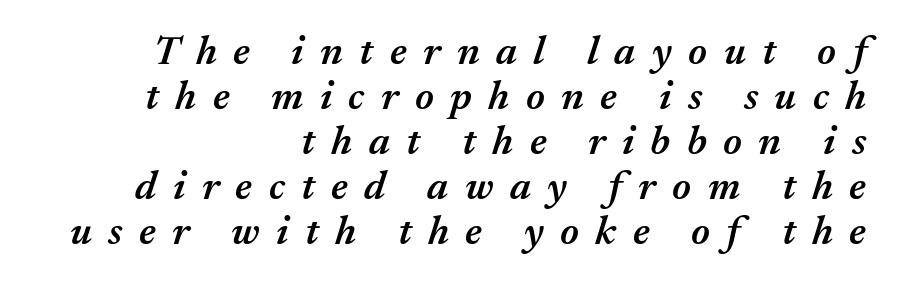
Q: Is the text bold? A: Semi-bold.
Q: Is the text italic (slanted)? A: Yes, it leans right by about 17 degrees.
Q: Is the text underlined? A: No.
Q: How is the paragraph aligned? A: Right-aligned.
Q: Is the spacing between letters normal or unusually wide? A: Unusually wide.
Q: Is the spacing between lines tight, normal or loose? A: Tight.
Q: Width (condensed, normal, or wide)? A: Normal.
Q: Stroke contrast? A: Medium.
Q: x-height? A: Medium.
Q: Monospaced? A: No.
